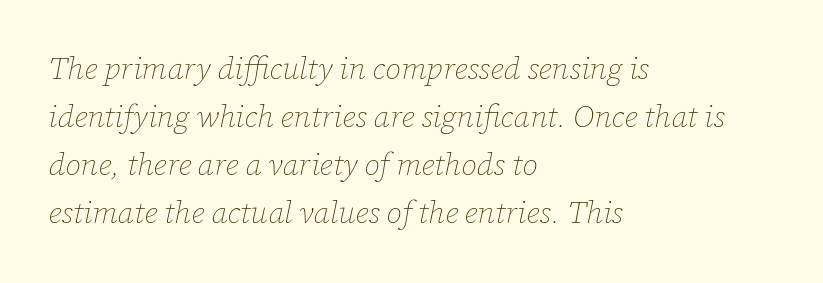
Q: Is the text bold? A: No.
Q: Is the text italic (slanted)? A: Yes, it leans right by about 12 degrees.
Q: Is the text underlined? A: No.
Q: How is the paragraph aligned? A: Left-aligned.
Q: Is the spacing between letters normal or unusually wide? A: Normal.
Q: Is the spacing between lines tight, normal or loose? A: Normal.
Q: Width (condensed, normal, or wide)? A: Normal.
Q: Stroke contrast? A: Low.
Q: x-height? A: Medium.
Q: Monospaced? A: No.
